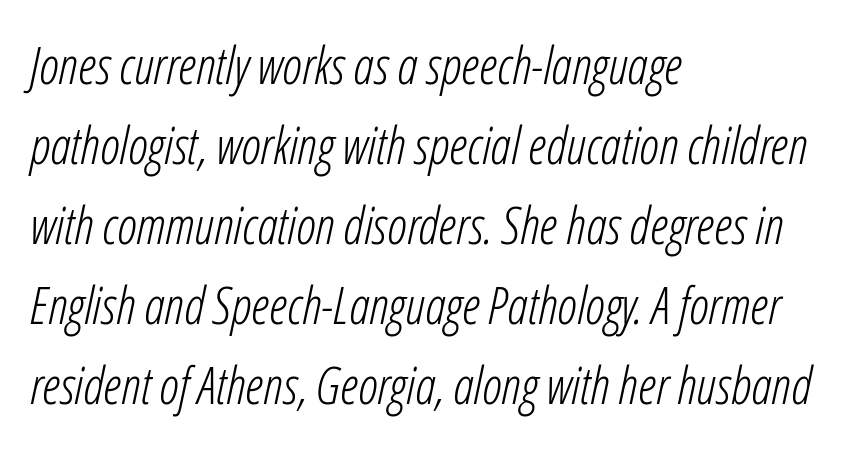
The image shows 51 px light, condensed type, italic (leaning right); set left-aligned, normal line spacing (1.57x), normal letter spacing, not underlined; low stroke contrast and a medium x-height.
